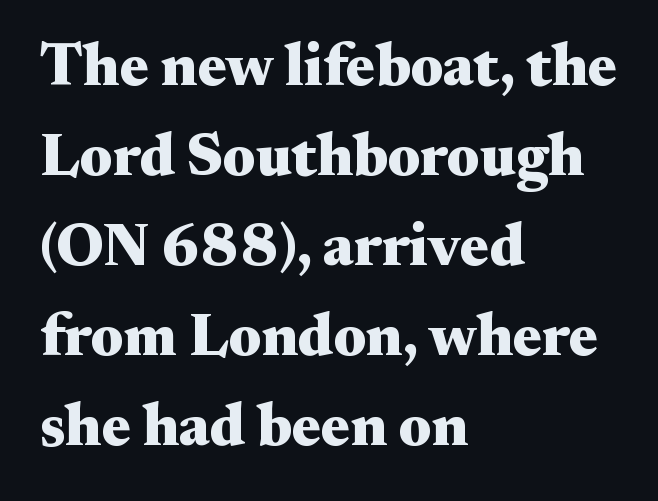
The image shows 60 px heavy, wide serif type, upright; set left-aligned, normal line spacing (1.5x), normal letter spacing, not underlined; medium stroke contrast and a small x-height.
